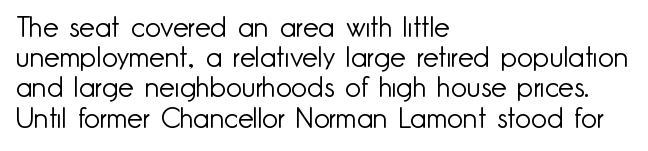
{"serif": "no", "italic": "no", "bold": "no", "weight": "light", "width": "normal", "stroke_contrast": "low", "x_height": "small", "monospaced": "no", "underline": "no", "align": "left", "line_spacing": "tight", "line_spacing_ratio": 1.08, "letter_spacing": "normal", "letter_spacing_em": 0.0, "glyph_px": 28}
